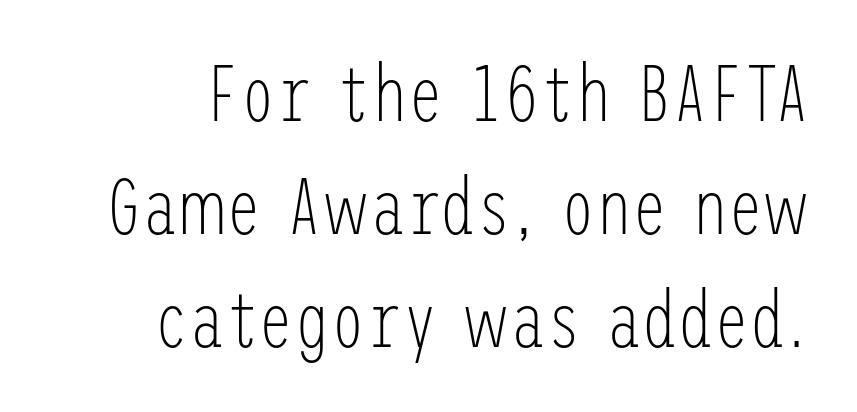
Q: Is the text bold? A: No.
Q: Is the text italic (slanted)? A: No, it is upright.
Q: Is the typeface a serif or a sans-serif typeface? A: Sans-serif.
Q: Is the text underlined? A: No.
Q: Is the spacing between letters normal or unusually wide? A: Normal.
Q: Is the spacing between lines tight, normal or loose? A: Normal.
Q: Width (condensed, normal, or wide)? A: Condensed.
Q: Stroke contrast? A: Low.
Q: x-height? A: Medium.
